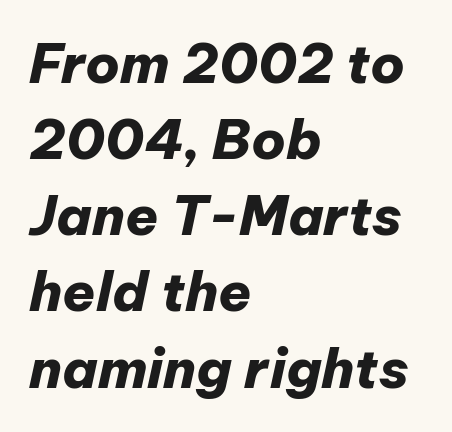
{"italic": "yes", "lean": "right", "slant_degrees": 12, "bold": "yes", "weight": "heavy", "width": "normal", "stroke_contrast": "low", "x_height": "medium", "monospaced": "no", "underline": "no", "align": "left", "line_spacing": "normal", "line_spacing_ratio": 1.41, "letter_spacing": "normal", "letter_spacing_em": 0.0, "glyph_px": 54}
